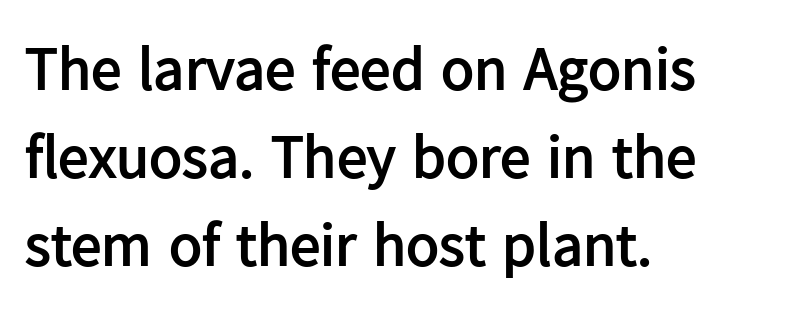
{"serif": "no", "italic": "no", "bold": "yes", "weight": "semibold", "width": "normal", "stroke_contrast": "low", "x_height": "medium", "monospaced": "no", "underline": "no", "align": "left", "line_spacing": "normal", "line_spacing_ratio": 1.44, "letter_spacing": "normal", "letter_spacing_em": 0.0, "glyph_px": 61}
